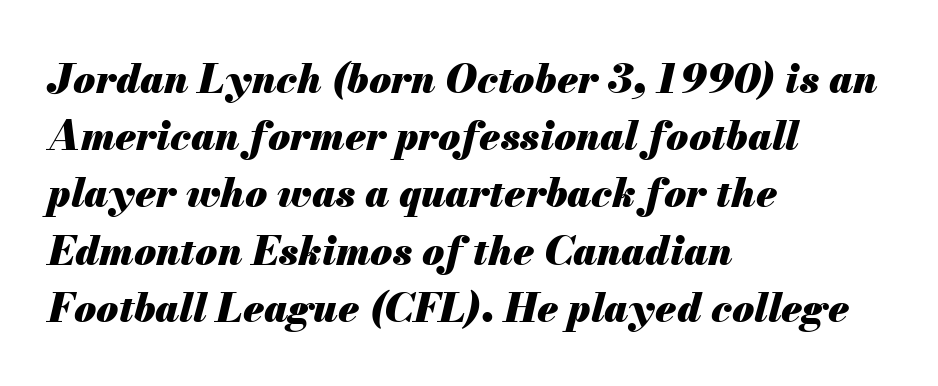
Character widths vary here, with narrow letters taking less room than wide ones. Set as a true bold cut, around the 700 mark. Check under the words: just untouched page. Honestly, the row spacing looks completely unremarkable. Characters are canted at an angle relative to the baseline's perpendicular. Is the block centered? No — it sits flush against the left margin.
